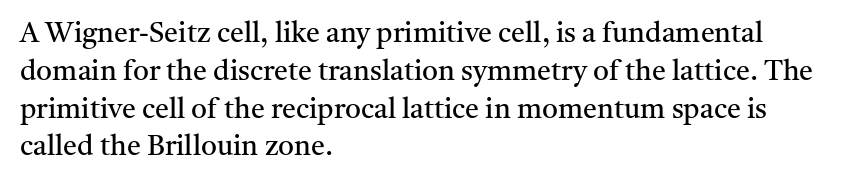
Q: Is the text bold? A: No.
Q: Is the text italic (slanted)? A: No, it is upright.
Q: Is the typeface a serif or a sans-serif typeface? A: Serif.
Q: Is the text underlined? A: No.
Q: How is the paragraph aligned? A: Left-aligned.
Q: Is the spacing between letters normal or unusually wide? A: Normal.
Q: Is the spacing between lines tight, normal or loose? A: Normal.
Q: Width (condensed, normal, or wide)? A: Normal.
Q: Stroke contrast? A: Medium.
Q: x-height? A: Medium.
Q: Monospaced? A: No.
